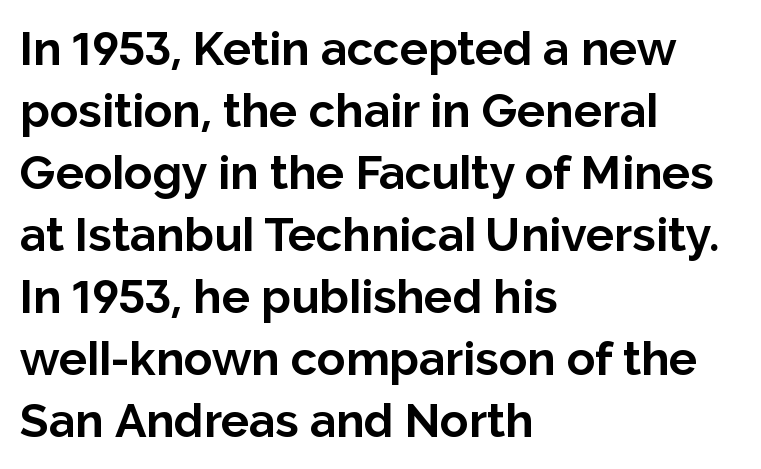
{"serif": "no", "italic": "no", "bold": "yes", "weight": "bold", "width": "normal", "stroke_contrast": "low", "x_height": "medium", "monospaced": "no", "underline": "no", "align": "left", "line_spacing": "normal", "line_spacing_ratio": 1.32, "letter_spacing": "normal", "letter_spacing_em": 0.0, "glyph_px": 47}
